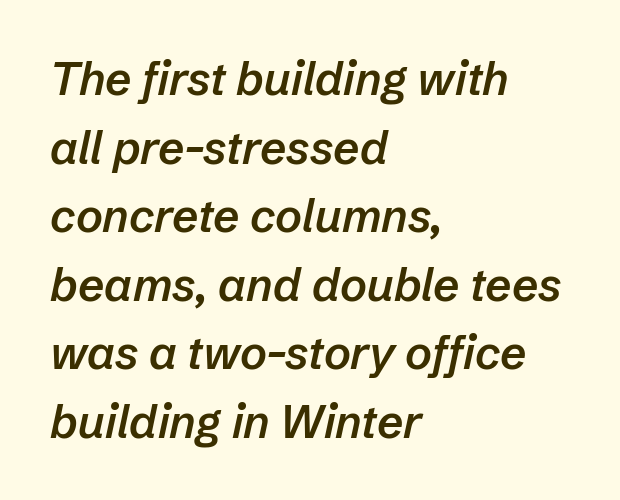
Q: Is the text bold? A: Semi-bold.
Q: Is the text italic (slanted)? A: Yes, it leans right by about 12 degrees.
Q: Is the text underlined? A: No.
Q: How is the paragraph aligned? A: Left-aligned.
Q: Is the spacing between letters normal or unusually wide? A: Normal.
Q: Is the spacing between lines tight, normal or loose? A: Normal.
Q: Width (condensed, normal, or wide)? A: Normal.
Q: Stroke contrast? A: Low.
Q: x-height? A: Medium.
Q: Monospaced? A: No.
